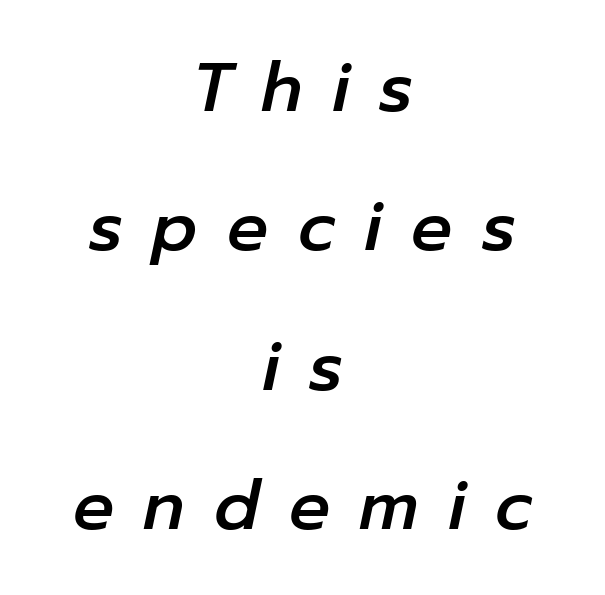
The image shows 68 px text type, italic (leaning right); set centered, loose line spacing (2.05x), unusually wide letter spacing (+0.43 em), not underlined; low stroke contrast and a medium x-height.
